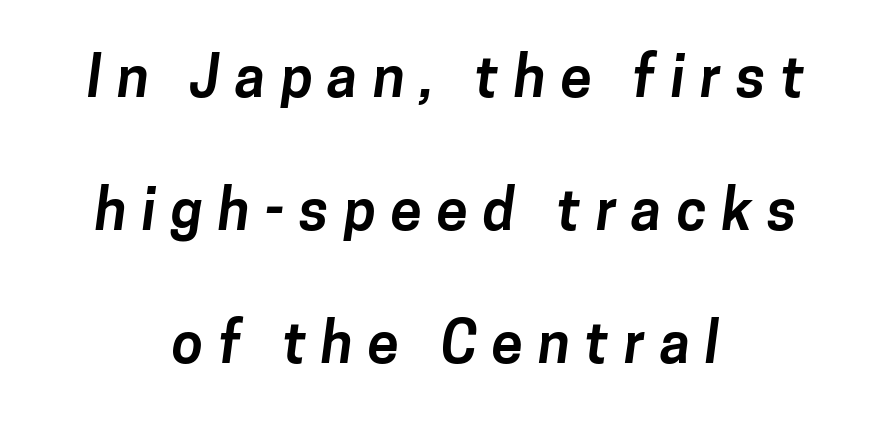
Does the type have serifs? No, each stem ends abruptly. Pretty heavy lettering here — definitely bold. A typesetter would call this proportional, since set widths differ per character. These lines stack symmetrically, like a column narrowing and widening about its center. Check the space under the baseline: it is left empty. In terms of leading, this rendering errs on the spacious side.
